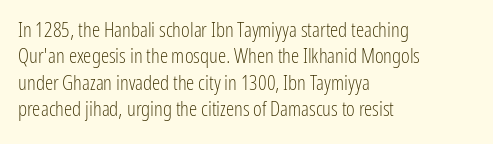
{"italic": "no", "bold": "no", "underline": "no", "align": "left", "line_spacing": "normal", "line_spacing_ratio": 1.26, "letter_spacing": "normal", "letter_spacing_em": 0.0, "glyph_px": 21}
